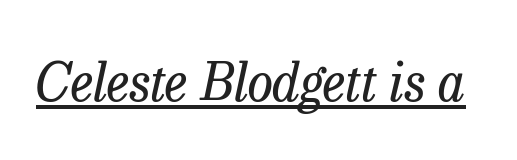
Q: Is the text bold? A: No.
Q: Is the text italic (slanted)? A: Yes, it leans right by about 13 degrees.
Q: Is the typeface a serif or a sans-serif typeface? A: Serif.
Q: Is the text underlined? A: Yes.
Q: Is the spacing between letters normal or unusually wide? A: Normal.
Q: Width (condensed, normal, or wide)? A: Normal.
Q: Stroke contrast? A: Low.
Q: x-height? A: Medium.
Q: Monospaced? A: No.
